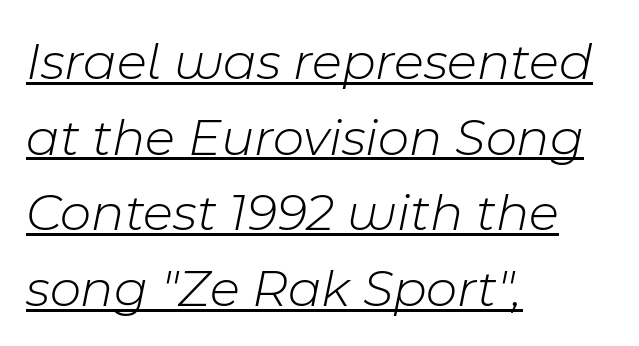
The image shows 54 px light type, italic (leaning right); set left-aligned, normal line spacing (1.4x), normal letter spacing, underlined; low stroke contrast and a medium x-height.
